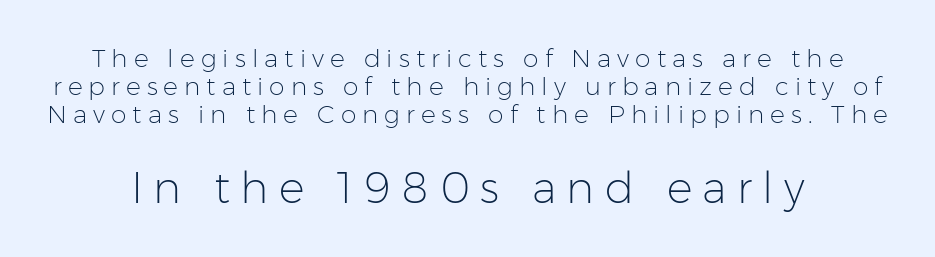
Q: Is the text bold? A: No.
Q: Is the text italic (slanted)? A: No, it is upright.
Q: Is the typeface a serif or a sans-serif typeface? A: Sans-serif.
Q: Is the text underlined? A: No.
Q: Is the spacing between letters normal or unusually wide? A: Unusually wide.
Q: Is the spacing between lines tight, normal or loose? A: Tight.
Q: Which block of text is set in a larger size, the first (top) or the second (bottom)? A: The second (bottom) one.
Q: Width (condensed, normal, or wide)? A: Normal.
Q: Stroke contrast? A: Low.
Q: x-height? A: Medium.
Q: Monospaced? A: No.
